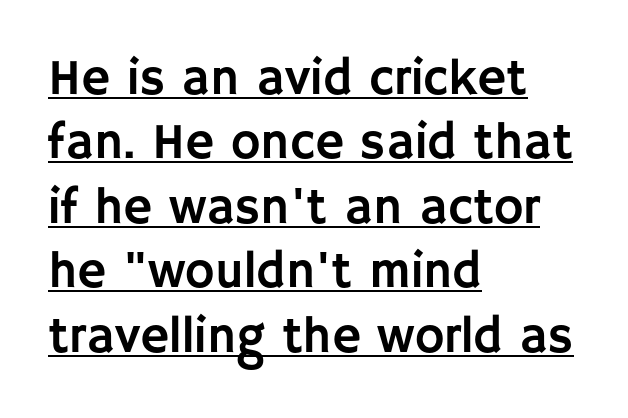
Honestly, the row spacing looks completely unremarkable. Look at the bottom of the vertical strokes: they stop flat, with no serifs. Varying glyph widths throughout — classic text-font behaviour. It's the straight-up-and-down kind of type.
